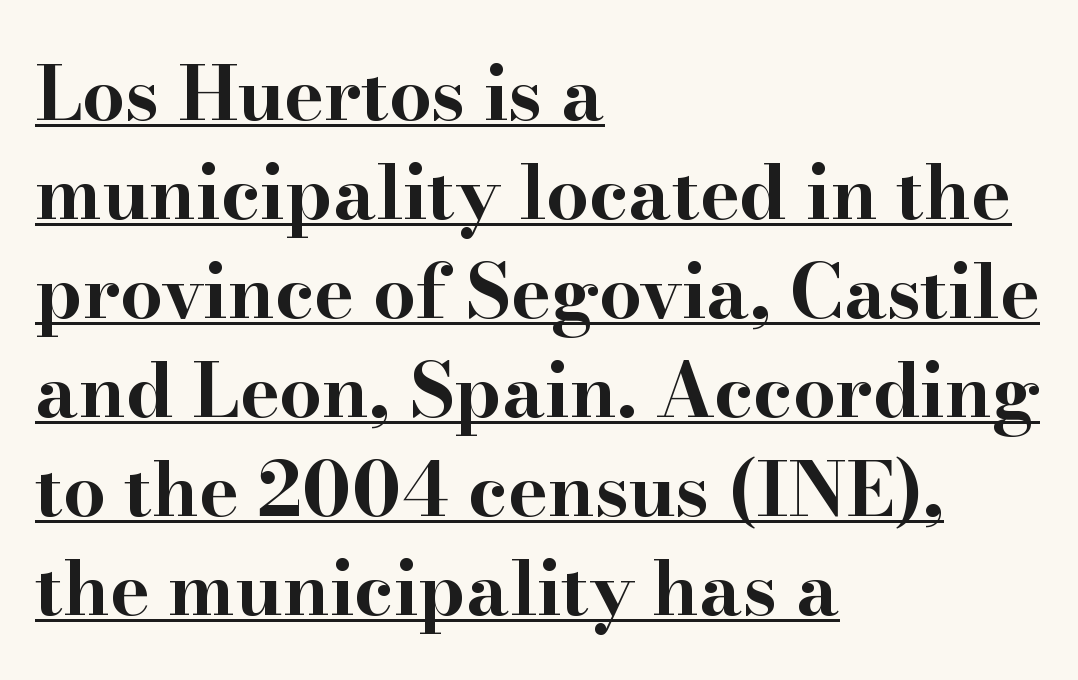
The image shows 75 px bold, wide serif type, upright; set left-aligned, normal line spacing (1.32x), normal letter spacing, underlined; high stroke contrast and a small x-height.
